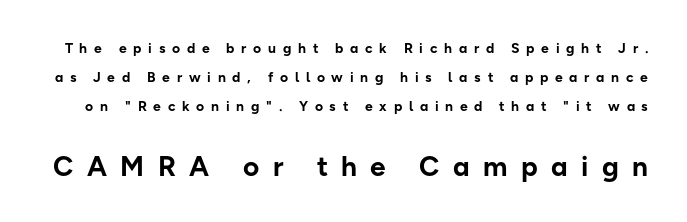
The designer dialed line spacing up above the default. You can tell from the bare stems that sans-serif type was used. The emphasis by scale lands on block number two, below. The rendering inserts visible extra space after every character. Vertical strokes here are truly vertical.
